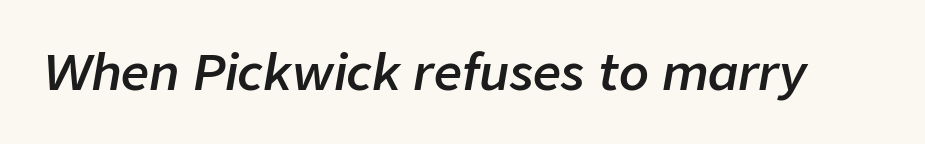
Q: Is the text bold? A: Semi-bold.
Q: Is the text italic (slanted)? A: Yes, it leans right by about 9 degrees.
Q: Is the text underlined? A: No.
Q: Is the spacing between letters normal or unusually wide? A: Normal.
Q: Width (condensed, normal, or wide)? A: Normal.
Q: Stroke contrast? A: Low.
Q: x-height? A: Medium.
Q: Monospaced? A: No.
